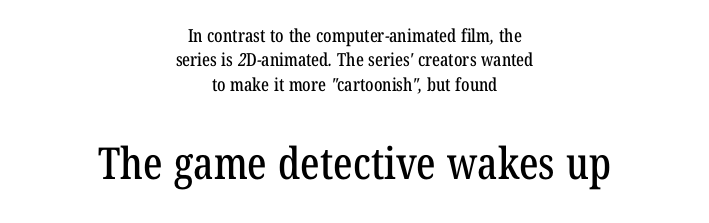
{"serif": "yes", "width": "condensed", "stroke_contrast": "low", "x_height": "medium", "monospaced": "no", "underline": "no", "align": "center", "line_spacing": "normal", "line_spacing_ratio": 1.36, "letter_spacing": "normal", "letter_spacing_em": 0.0, "larger_block": "second", "size_ratio": 2.44, "glyph_px": 44}
